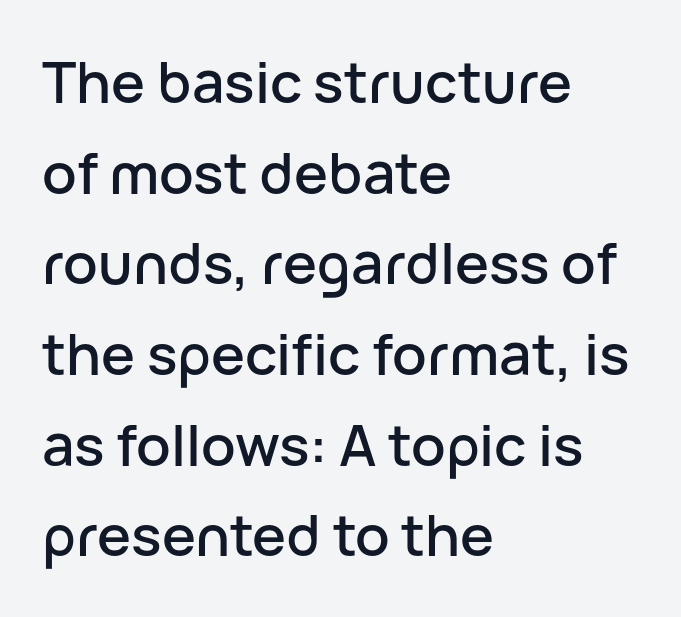
{"serif": "no", "italic": "no", "width": "normal", "stroke_contrast": "low", "x_height": "medium", "monospaced": "no", "underline": "no", "align": "left", "line_spacing": "normal", "line_spacing_ratio": 1.59, "letter_spacing": "normal", "letter_spacing_em": 0.0, "glyph_px": 57}
